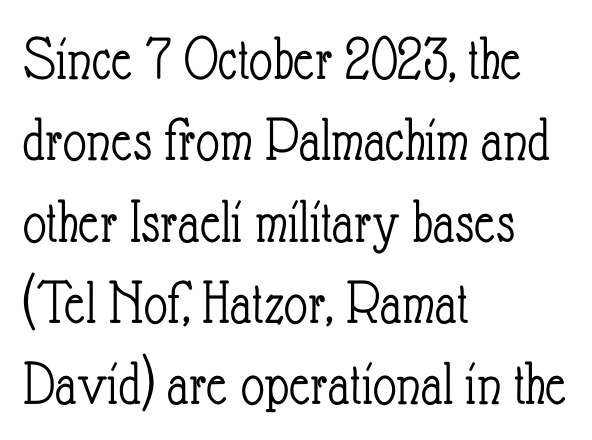
The image shows 64 px light, condensed type, upright; set left-aligned, normal line spacing (1.27x), normal letter spacing, not underlined; low stroke contrast and a small x-height.
